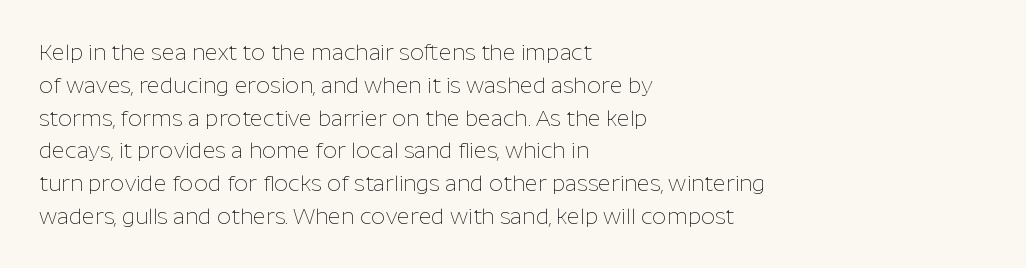
Descender tails drop into unmarked territory. Vertically, the passage feels balanced, rows spaced as you'd expect. The typesetter chose a ragged-right arrangement here. The typography opts for an upright posture over an oblique one. The rendering keeps characters at their native spacing. Stroke mass is kept to a normal reading level or below.
